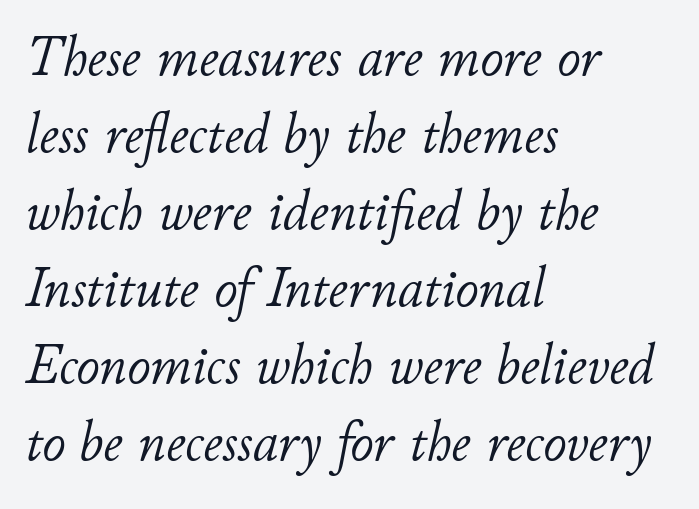
{"italic": "yes", "lean": "right", "slant_degrees": 11, "bold": "no", "weight": "light", "width": "normal", "stroke_contrast": "low", "x_height": "small", "monospaced": "no", "underline": "no", "align": "left", "line_spacing": "normal", "line_spacing_ratio": 1.35, "letter_spacing": "normal", "letter_spacing_em": 0.0, "glyph_px": 57}
